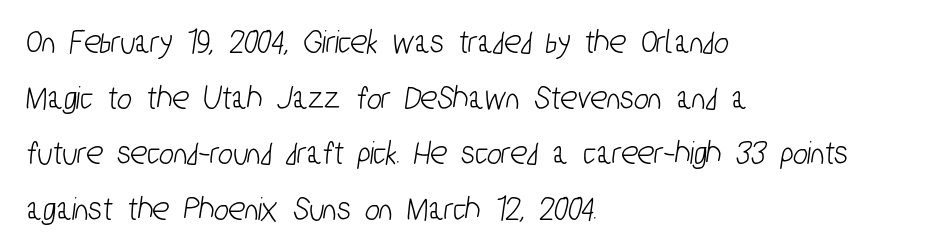
The image shows 35 px condensed sans-serif type; set left-aligned, normal line spacing (1.59x), normal letter spacing, not underlined; low stroke contrast and a medium x-height.
